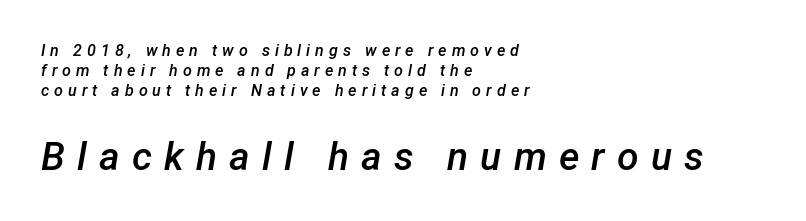
{"italic": "yes", "lean": "right", "slant_degrees": 12, "bold": "semi", "weight": "semibold", "width": "normal", "stroke_contrast": "low", "x_height": "medium", "monospaced": "no", "underline": "no", "align": "left", "line_spacing": "normal", "line_spacing_ratio": 1.26, "letter_spacing": "wide", "letter_spacing_em": 0.31, "larger_block": "second", "size_ratio": 2.44, "glyph_px": 39}
